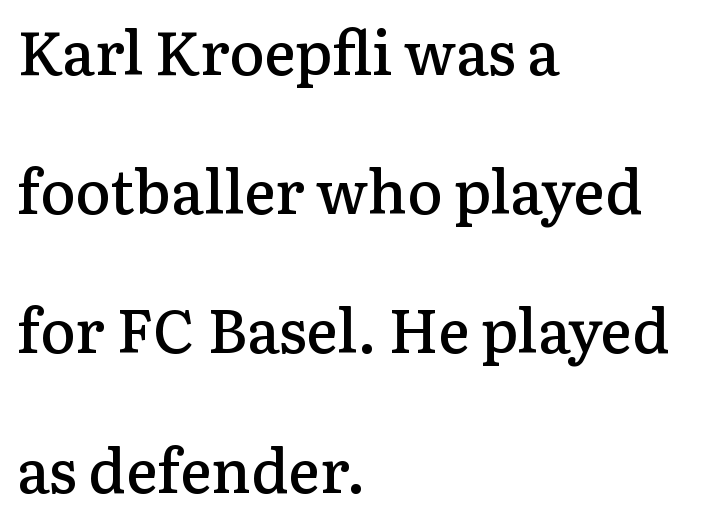
Is the letter spacing exaggerated? No — it looks like the ordinary default. The lines are quadded left. These lines are rendered in a variable-pitch font. Bare-footed words on every line. The vertical gap from one line to the next is large. The font family rendered here belongs to the serif group.
